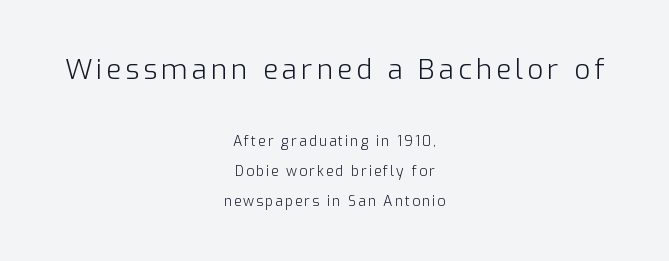
Block one is the big one; block two sits smaller underneath. Line starts and ends both wander, symmetrically. The passage shown is typeset with a sans-serif family. The cut favours lightness, reaching ordinary text weight at its darkest. Each new line begins a long way beneath the previous one.
